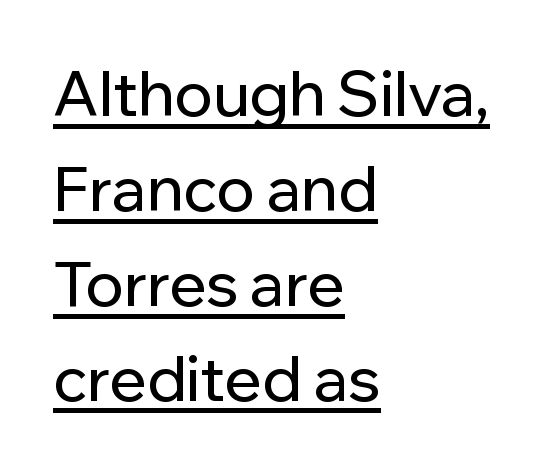
{"serif": "no", "italic": "no", "width": "normal", "stroke_contrast": "low", "x_height": "medium", "monospaced": "no", "underline": "yes", "align": "left", "line_spacing": "normal", "line_spacing_ratio": 1.53, "letter_spacing": "normal", "letter_spacing_em": 0.0, "glyph_px": 62}
